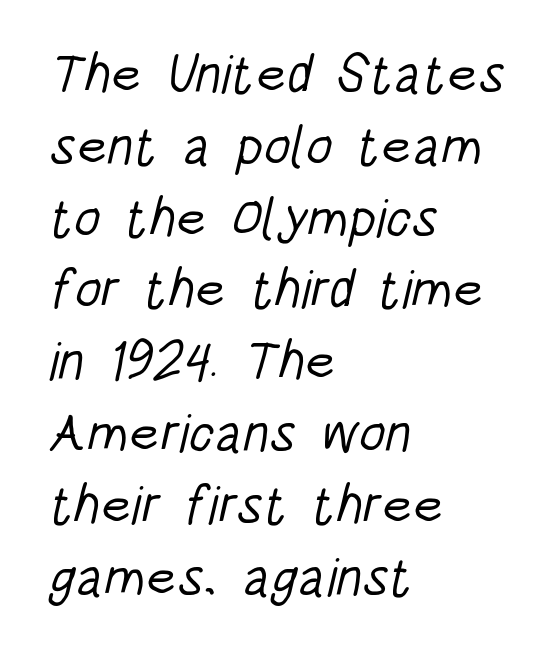
{"serif": "no", "bold": "no", "weight": "light", "width": "condensed", "stroke_contrast": "low", "x_height": "large", "monospaced": "no", "underline": "no", "align": "left", "line_spacing": "normal", "line_spacing_ratio": 1.33, "letter_spacing": "normal", "letter_spacing_em": 0.0, "glyph_px": 54}
